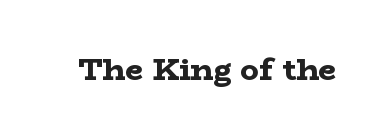
What kind of face is this? One with serifs. Each glyph is drawn with heavy, bold strokes. No extra tracking has been applied to these lines. When letters stand straight like this, we call the style roman or upright.
